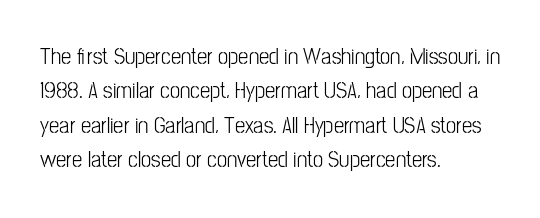
The image shows 23 px text type, upright; set left-aligned, normal line spacing (1.49x), normal letter spacing, not underlined.
